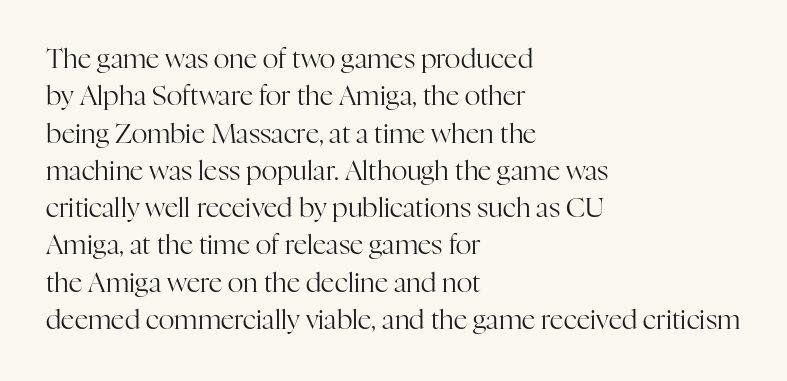
The image shows 27 px text type, upright; set left-aligned, normal line spacing (1.38x), normal letter spacing, not underlined.
